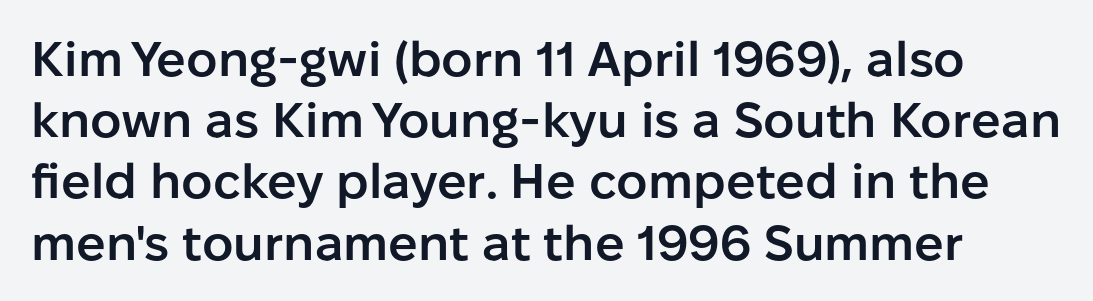
The letters advance in unequal steps, a hallmark of proportional type. The rows are spaced the way most documents space them. Characters remain perfectly vertical along every line. This is sans-serif lettering, the kind often seen on screens and signage.
